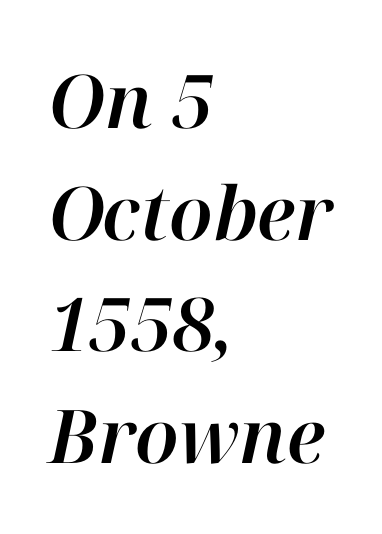
Underline: absent. There is no visible air inserted between adjacent glyphs. Quick note: interline space is typical. Style check: oblique.
